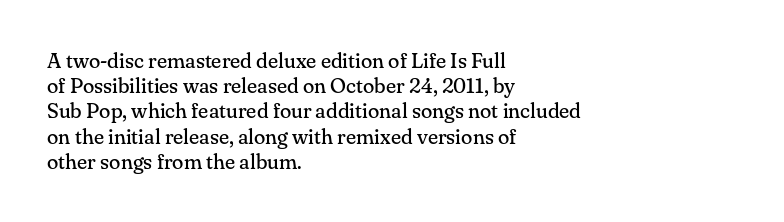
The image shows 21 px text type, upright; set left-aligned, line spacing 1.2x, normal letter spacing, not underlined.
